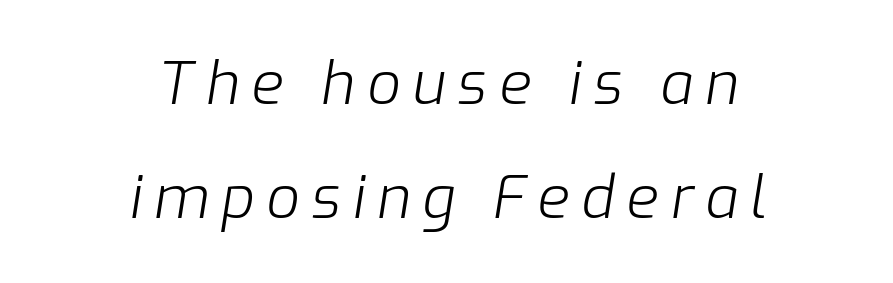
The image shows 59 px light type, italic (leaning right); set centered, loose line spacing (1.94x), unusually wide letter spacing (+0.2 em), not underlined; low stroke contrast and a medium x-height.
